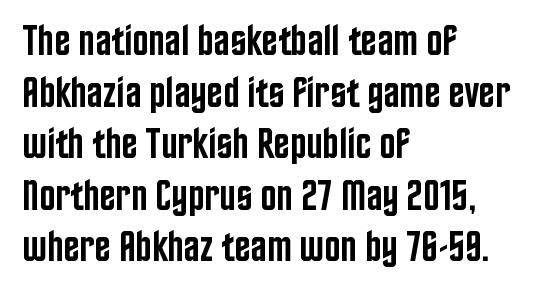
Q: Is the text bold? A: Semi-bold.
Q: Is the text italic (slanted)? A: No, it is upright.
Q: Is the typeface a serif or a sans-serif typeface? A: Sans-serif.
Q: Is the text underlined? A: No.
Q: How is the paragraph aligned? A: Left-aligned.
Q: Is the spacing between letters normal or unusually wide? A: Normal.
Q: Width (condensed, normal, or wide)? A: Condensed.
Q: Stroke contrast? A: Low.
Q: x-height? A: Large.
Q: Monospaced? A: No.
